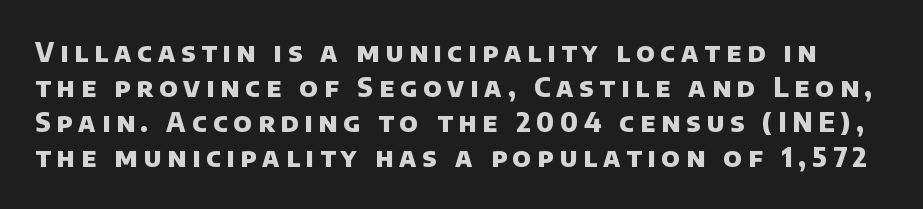
A typesetter would call this heavily tracked-out type. Thick stems and heavy bowls — unmistakably bold. Check under the words: just untouched page. Horizontal bands of white between lines are of average thickness.
